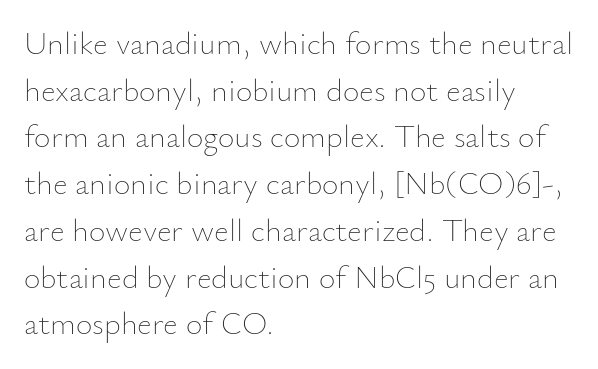
{"italic": "no", "bold": "no", "weight": "thin", "width": "normal", "stroke_contrast": "low", "x_height": "small", "monospaced": "no", "underline": "no", "align": "left", "line_spacing": "normal", "line_spacing_ratio": 1.46, "letter_spacing": "normal", "letter_spacing_em": 0.0, "glyph_px": 32}
